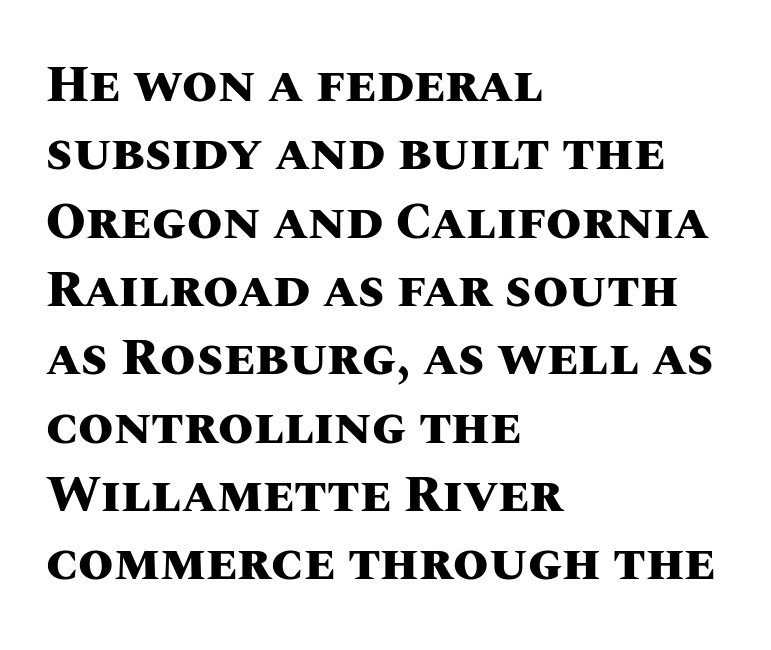
Q: Is the text bold? A: Yes.
Q: Is the text italic (slanted)? A: No, it is upright.
Q: Is the text underlined? A: No.
Q: How is the paragraph aligned? A: Left-aligned.
Q: Is the spacing between letters normal or unusually wide? A: Normal.
Q: Is the spacing between lines tight, normal or loose? A: Normal.
Q: Width (condensed, normal, or wide)? A: Normal.
Q: Stroke contrast? A: Medium.
Q: x-height? A: Large.
Q: Monospaced? A: No.
